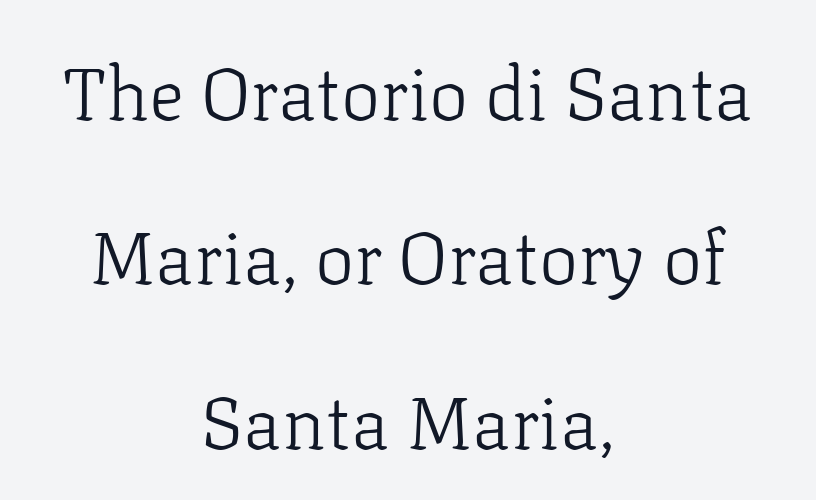
{"serif": "yes", "italic": "no", "bold": "no", "weight": "light", "width": "normal", "stroke_contrast": "low", "x_height": "medium", "monospaced": "no", "underline": "no", "align": "center", "line_spacing": "loose", "line_spacing_ratio": 2.22, "letter_spacing": "normal", "letter_spacing_em": 0.0, "glyph_px": 74}
